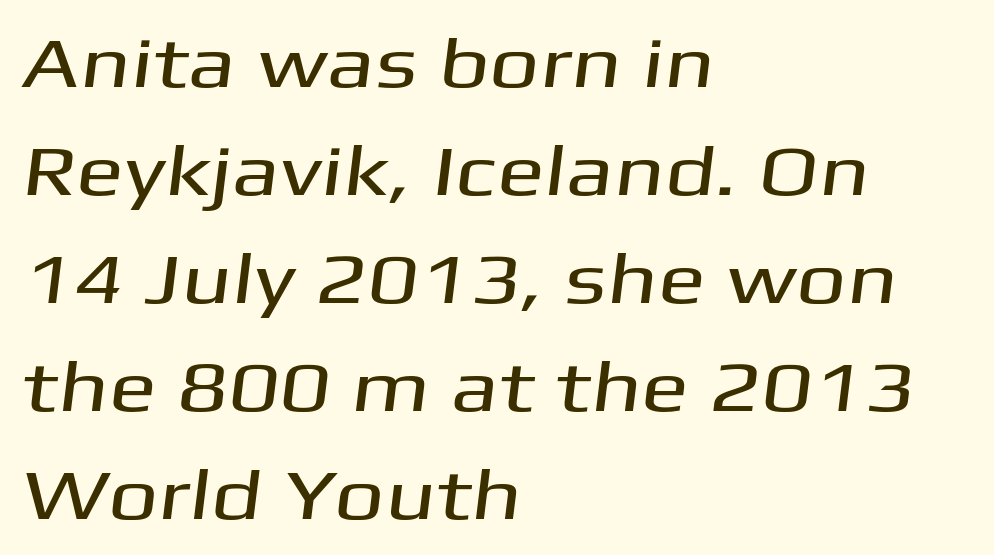
Are there feet on the stems? There aren't — it's a sans. Letter spacing: default. Plain, unruled lines of type. Leading matches the norm, producing a regular column. Is this a fixed-width face? No — the glyphs have proportional, varying widths. The setting favours the left margin, as ordinary paragraphs usually do.
